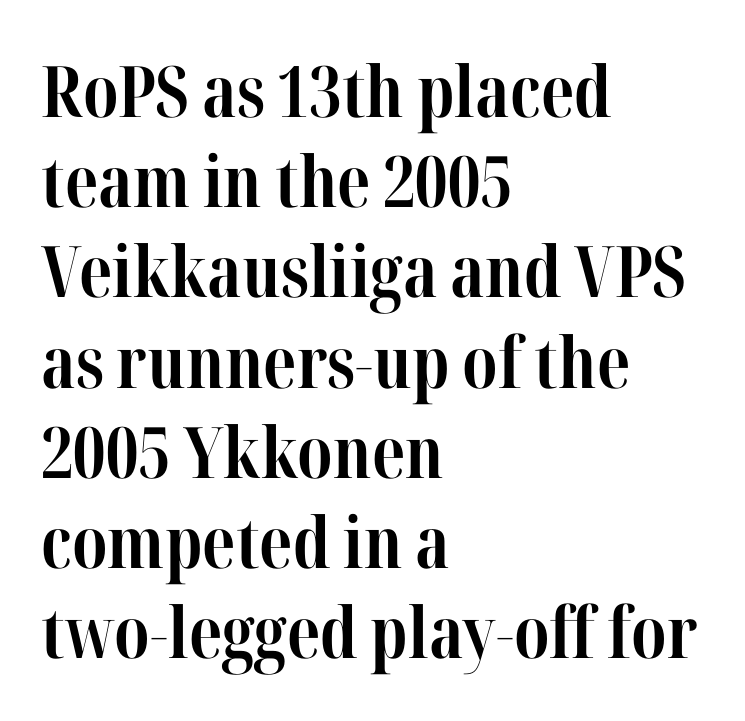
The image shows 71 px bold, condensed serif type, upright; set left-aligned, normal line spacing (1.27x), normal letter spacing, not underlined; high stroke contrast and a medium x-height.
